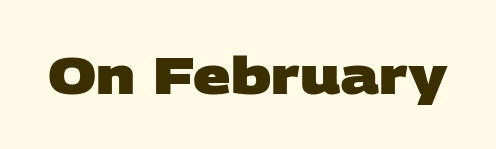
Q: Is the text bold? A: Yes.
Q: Is the typeface a serif or a sans-serif typeface? A: Sans-serif.
Q: Is the text underlined? A: No.
Q: Is the spacing between letters normal or unusually wide? A: Normal.
Q: Width (condensed, normal, or wide)? A: Wide.
Q: Stroke contrast? A: Low.
Q: x-height? A: Large.
Q: Monospaced? A: No.
